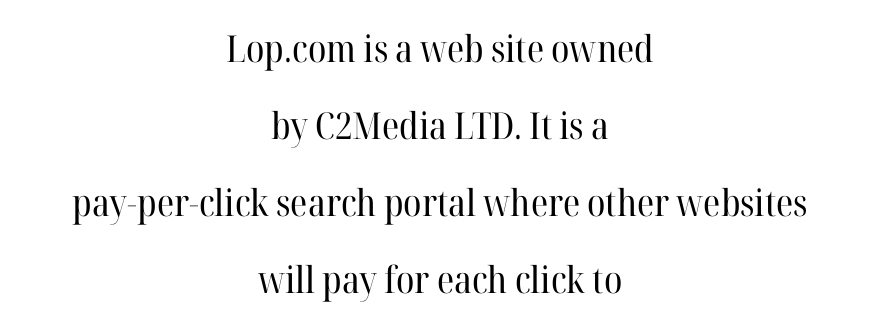
The image shows 37 px regular-weight serif type, upright; set centered, loose line spacing (2.08x), normal letter spacing, not underlined; high stroke contrast and a medium x-height.
